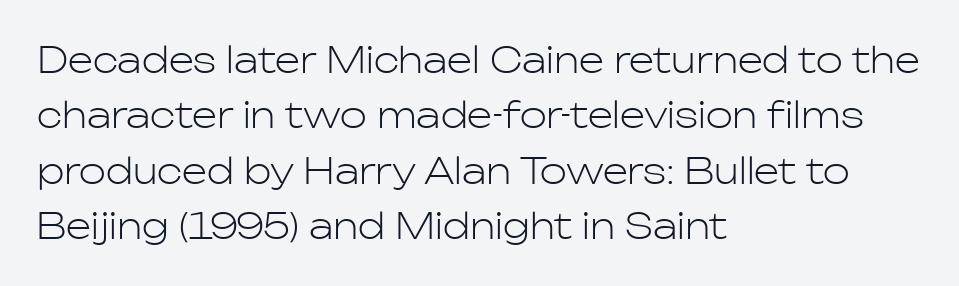
The glyphs are unaccompanied by any horizontal stroke below them. The letters stand straight up with perfectly vertical stems. Short note: letters normally spaced. Alignment: flush left. You could not count columns in this text — the font is proportionally spaced. Typographically, this falls in the sans-serif category.
